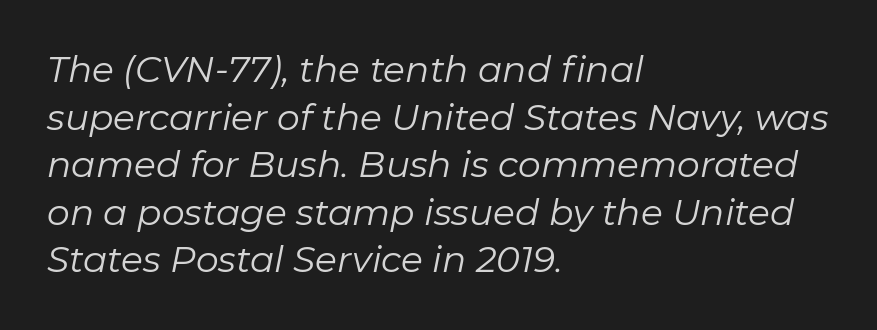
Character widths vary here, with narrow letters taking less room than wide ones. It's the slanting kind of type. Each word holds together tightly as a unit, with standard inter-letter gaps. The lines sit at an ordinary, default distance from one another. Does the copy run flush right? No — it runs flush left.
